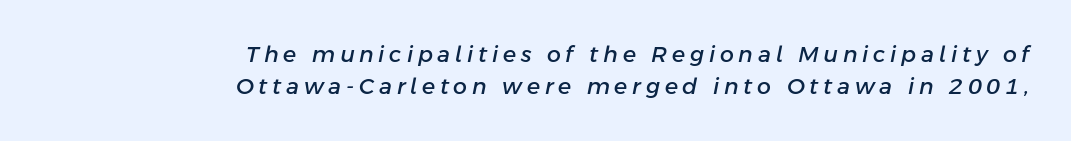
Q: Is the text italic (slanted)? A: Yes, it leans right by about 11 degrees.
Q: Is the text underlined? A: No.
Q: How is the paragraph aligned? A: Right-aligned.
Q: Is the spacing between letters normal or unusually wide? A: Unusually wide.
Q: Is the spacing between lines tight, normal or loose? A: Normal.
